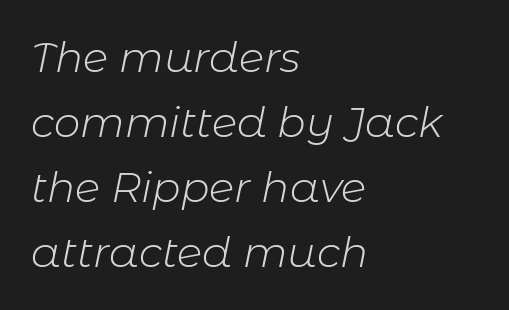
{"italic": "yes", "lean": "right", "slant_degrees": 11, "bold": "no", "weight": "light", "width": "normal", "stroke_contrast": "low", "x_height": "medium", "monospaced": "no", "underline": "no", "align": "left", "line_spacing": "normal", "line_spacing_ratio": 1.55, "letter_spacing": "normal", "letter_spacing_em": 0.0, "glyph_px": 42}
